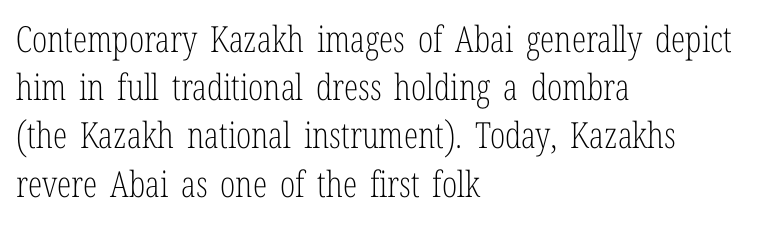
The image shows 36 px light, condensed serif type, upright; set left-aligned, normal line spacing (1.34x), normal letter spacing, not underlined; low stroke contrast and a medium x-height.
